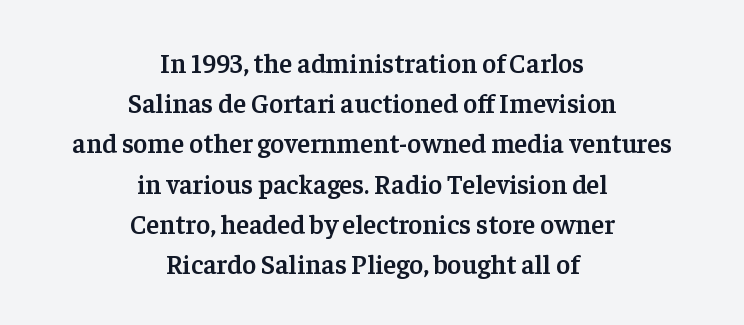
Q: Is the text bold? A: Semi-bold.
Q: Is the text italic (slanted)? A: No, it is upright.
Q: Is the text underlined? A: No.
Q: How is the paragraph aligned? A: Centered.
Q: Is the spacing between letters normal or unusually wide? A: Normal.
Q: Is the spacing between lines tight, normal or loose? A: Normal.
